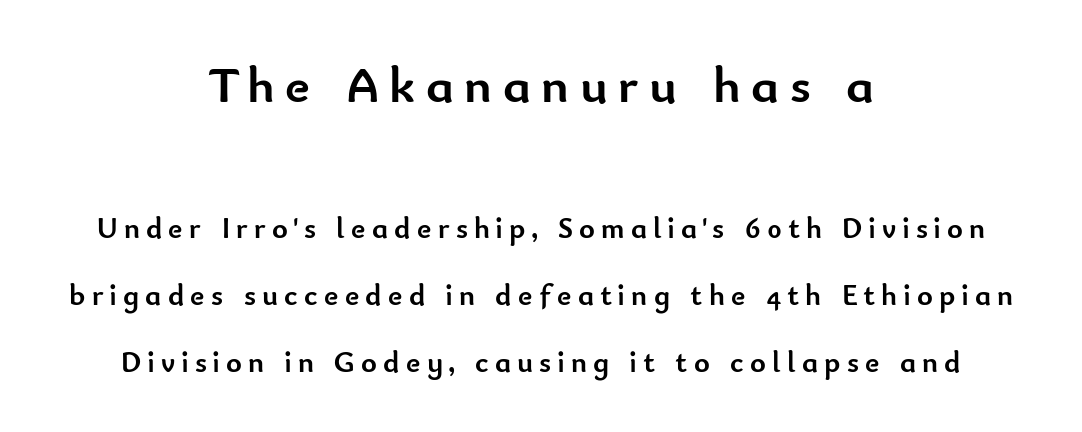
Is this a fixed-width face? No — the glyphs have proportional, varying widths. Lines of text with bare space underneath. Thick stems and heavy bowls — unmistakably bold. The tracking jumps out immediately: characters are airy and widely separated.
